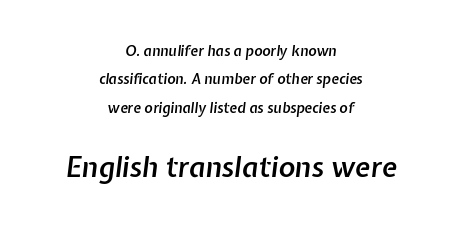
Q: Is the text bold? A: Semi-bold.
Q: Is the text italic (slanted)? A: Yes, it leans right by about 7 degrees.
Q: Is the text underlined? A: No.
Q: How is the paragraph aligned? A: Centered.
Q: Is the spacing between letters normal or unusually wide? A: Normal.
Q: Is the spacing between lines tight, normal or loose? A: Loose.
Q: Which block of text is set in a larger size, the first (top) or the second (bottom)? A: The second (bottom) one.
Q: Width (condensed, normal, or wide)? A: Normal.
Q: Stroke contrast? A: Low.
Q: x-height? A: Medium.
Q: Monospaced? A: No.
